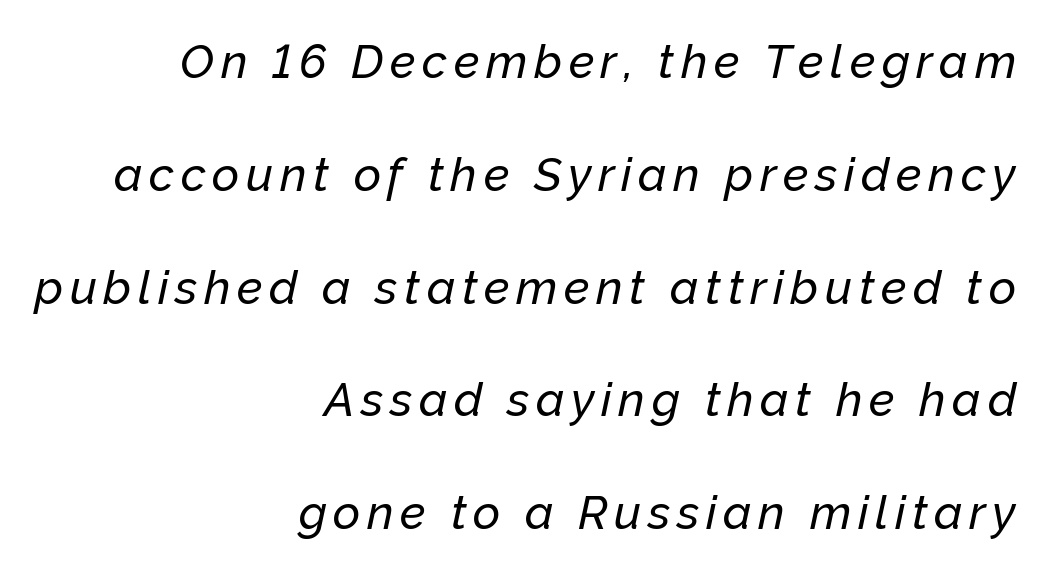
Q: Is the text italic (slanted)? A: Yes, it leans right by about 12 degrees.
Q: Is the text underlined? A: No.
Q: How is the paragraph aligned? A: Right-aligned.
Q: Is the spacing between lines tight, normal or loose? A: Loose.
Q: Width (condensed, normal, or wide)? A: Normal.
Q: Stroke contrast? A: Low.
Q: x-height? A: Medium.
Q: Monospaced? A: No.
